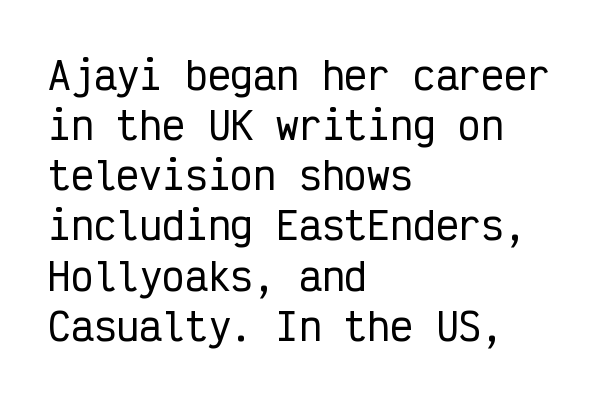
{"serif": "no", "italic": "no", "width": "condensed", "stroke_contrast": "low", "x_height": "medium", "monospaced": "yes", "underline": "no", "align": "left", "line_spacing": "normal", "line_spacing_ratio": 1.32, "letter_spacing": "normal", "letter_spacing_em": 0.0, "glyph_px": 38}
